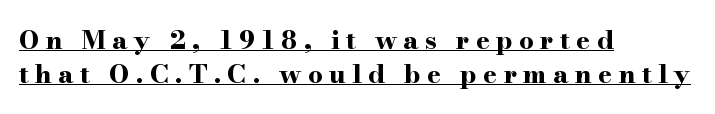
Vertical strokes here are truly vertical. Line beginnings align vertically; line endings do not. These lines sit exactly where default settings would place them. These words are printed bold, with thick strokes throughout. A typographer would call this underscored text.
